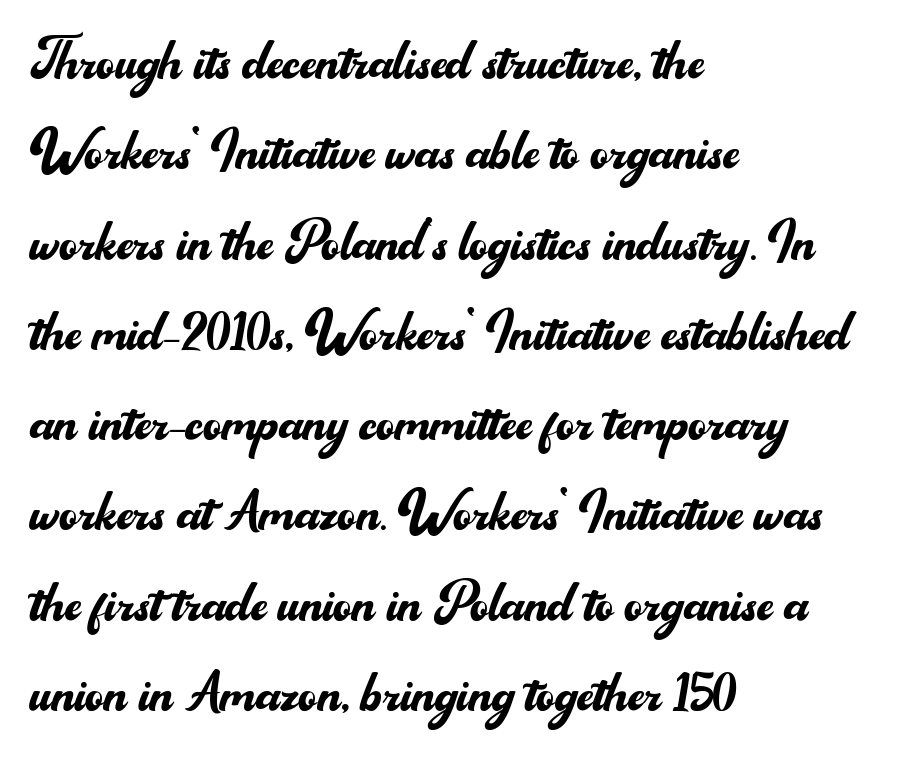
This is sans-serif lettering, the kind often seen on screens and signage. This rendering uses left alignment, leaving the right contour irregular. Ink coverage per letter is moderate at most. Vertically, the passage feels balanced, rows spaced as you'd expect.
